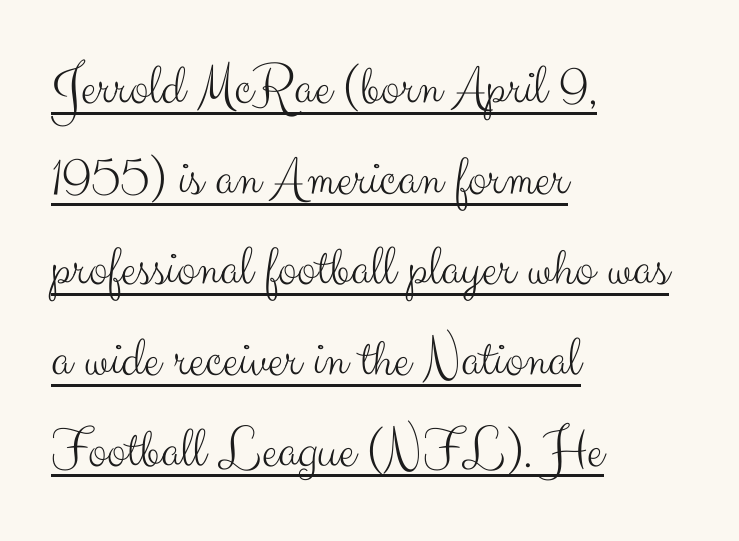
Q: Is the text bold? A: No.
Q: Is the text italic (slanted)? A: Yes.
Q: Is the typeface a serif or a sans-serif typeface? A: Sans-serif.
Q: Is the text underlined? A: Yes.
Q: How is the paragraph aligned? A: Left-aligned.
Q: Is the spacing between letters normal or unusually wide? A: Normal.
Q: Is the spacing between lines tight, normal or loose? A: Normal.
Q: Width (condensed, normal, or wide)? A: Normal.
Q: Stroke contrast? A: Medium.
Q: x-height? A: Small.
Q: Monospaced? A: No.
